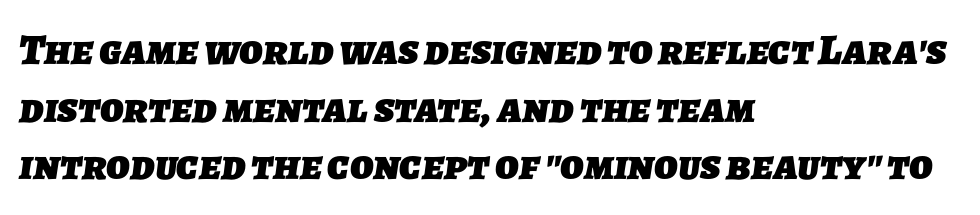
Q: Is the text bold? A: Yes.
Q: Is the typeface a serif or a sans-serif typeface? A: Sans-serif.
Q: Is the text underlined? A: No.
Q: How is the paragraph aligned? A: Left-aligned.
Q: Is the spacing between letters normal or unusually wide? A: Normal.
Q: Is the spacing between lines tight, normal or loose? A: Normal.
Q: Width (condensed, normal, or wide)? A: Normal.
Q: Stroke contrast? A: Low.
Q: x-height? A: Medium.
Q: Monospaced? A: No.
